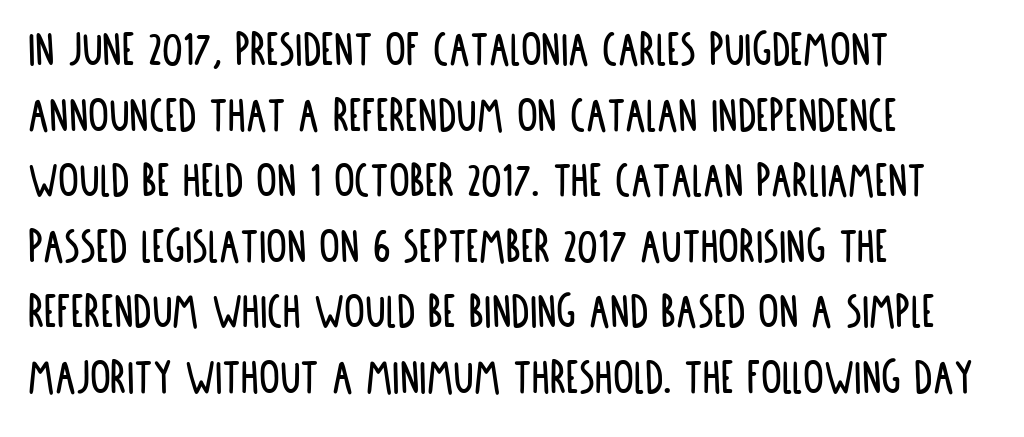
{"serif": "no", "italic": "no", "width": "condensed", "stroke_contrast": "low", "x_height": "large", "monospaced": "no", "underline": "no", "align": "left", "line_spacing": "normal", "line_spacing_ratio": 1.26, "letter_spacing": "normal", "letter_spacing_em": 0.0, "glyph_px": 52}
